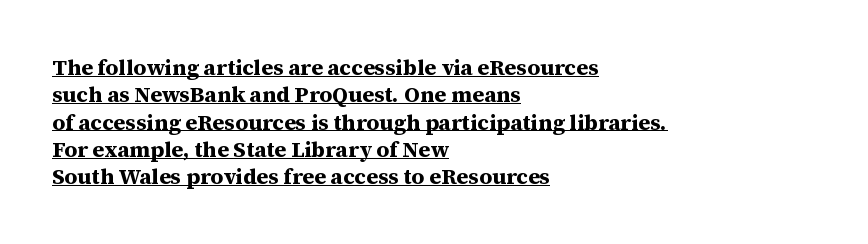
The image shows 22 px bold type, upright; set left-aligned, line spacing 1.24x, normal letter spacing, underlined.
